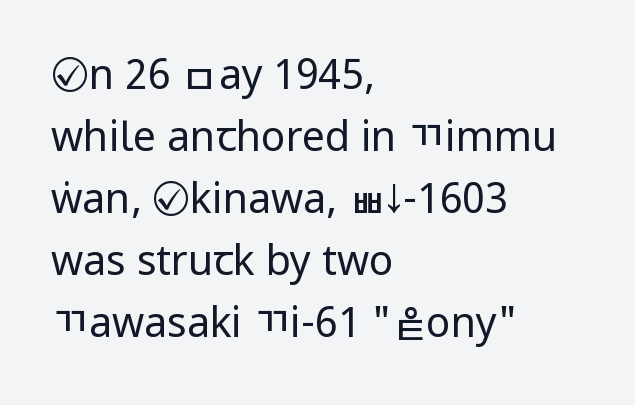
{"serif": "no", "italic": "no", "bold": "no", "weight": "regular", "width": "condensed", "stroke_contrast": "low", "underline": "no", "align": "left", "line_spacing": "normal", "line_spacing_ratio": 1.51, "letter_spacing": "normal", "letter_spacing_em": 0.0, "glyph_px": 41}
